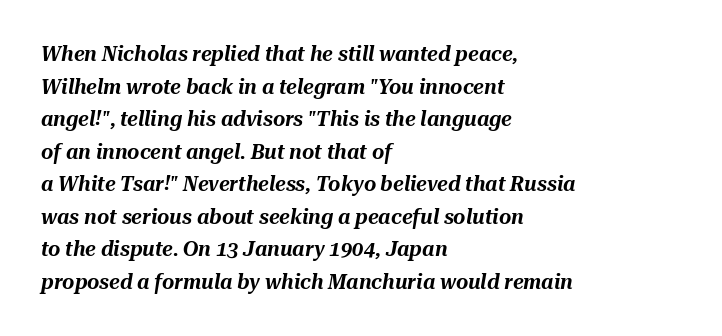
The baseline area is clear. The rendering uses a moderate line-height, typical for paragraphs. An italicized treatment has been applied to the whole sample. Observe the ordinary spacing: letters are neighbours, not strangers. The ragged edge is on the right, which tells us the setting is flush left.
